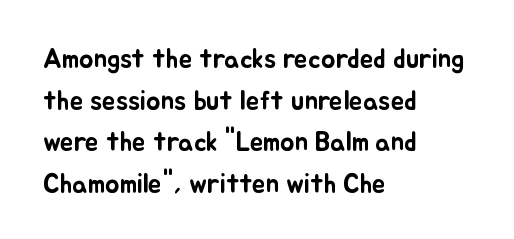
Q: Is the text italic (slanted)? A: No, it is upright.
Q: Is the text underlined? A: No.
Q: How is the paragraph aligned? A: Left-aligned.
Q: Is the spacing between letters normal or unusually wide? A: Normal.
Q: Is the spacing between lines tight, normal or loose? A: Normal.
